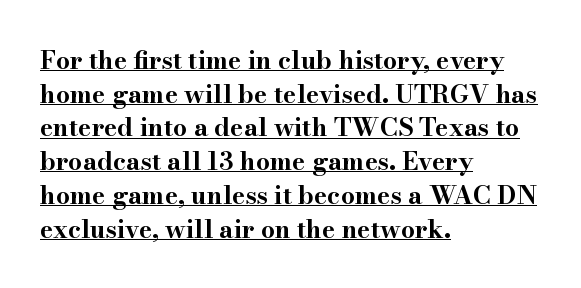
The image shows 25 px bold type, upright; set left-aligned, normal line spacing (1.35x), normal letter spacing, underlined.
